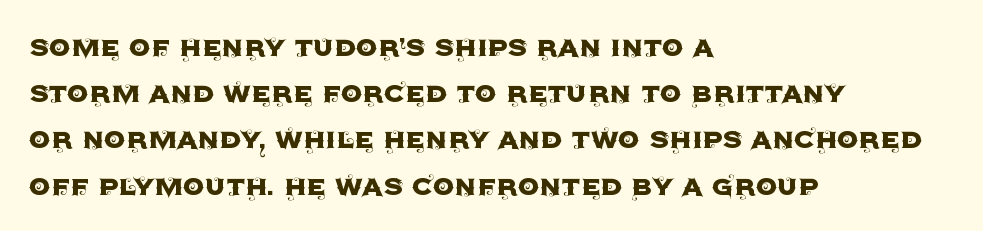
{"serif": "no", "italic": "no", "width": "normal", "x_height": "large", "monospaced": "no", "underline": "no", "align": "left", "line_spacing": "normal", "line_spacing_ratio": 1.36, "letter_spacing": "normal", "letter_spacing_em": 0.0, "glyph_px": 34}
